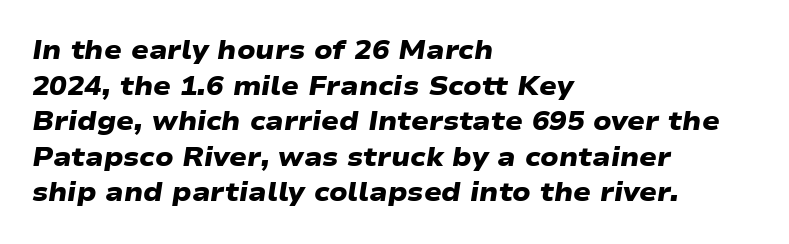
{"bold": "yes", "underline": "no", "align": "left", "line_spacing": "normal", "line_spacing_ratio": 1.37, "letter_spacing": "normal", "letter_spacing_em": 0.0, "glyph_px": 26}
